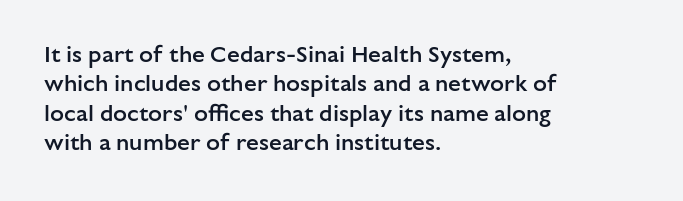
Q: Is the text bold? A: Semi-bold.
Q: Is the text italic (slanted)? A: No, it is upright.
Q: Is the text underlined? A: No.
Q: How is the paragraph aligned? A: Left-aligned.
Q: Is the spacing between letters normal or unusually wide? A: Normal.
Q: Is the spacing between lines tight, normal or loose? A: Normal.
